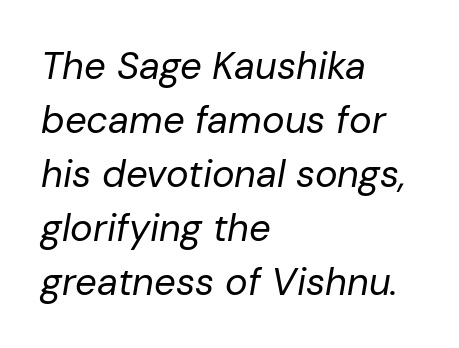
{"italic": "yes", "lean": "right", "slant_degrees": 10, "bold": "no", "weight": "regular", "width": "normal", "stroke_contrast": "low", "x_height": "medium", "monospaced": "no", "underline": "no", "align": "left", "line_spacing": "normal", "line_spacing_ratio": 1.42, "letter_spacing": "normal", "letter_spacing_em": 0.0, "glyph_px": 38}
